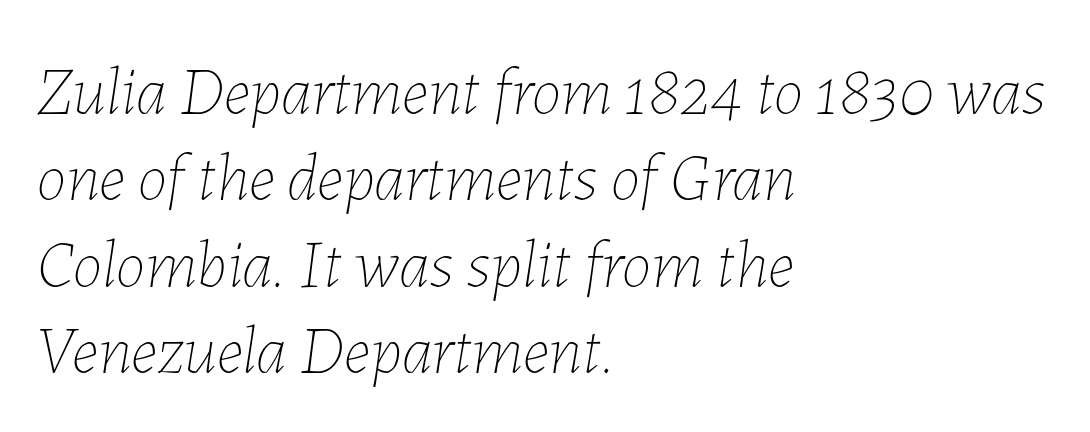
The image shows 67 px thin type, italic (leaning right); set left-aligned, normal line spacing (1.29x), normal letter spacing, not underlined; low stroke contrast and a medium x-height.
